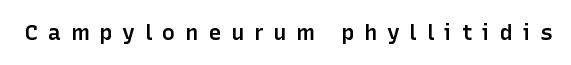
Q: Is the text bold? A: Semi-bold.
Q: Is the text italic (slanted)? A: No, it is upright.
Q: Is the text underlined? A: No.
Q: Is the spacing between letters normal or unusually wide? A: Unusually wide.
